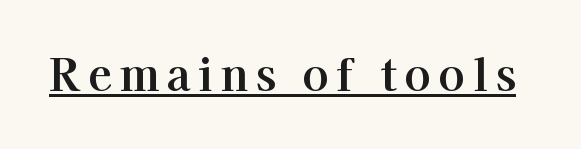
{"serif": "yes", "italic": "no", "width": "normal", "stroke_contrast": "high", "x_height": "medium", "monospaced": "no", "underline": "yes", "glyph_px": 44}
